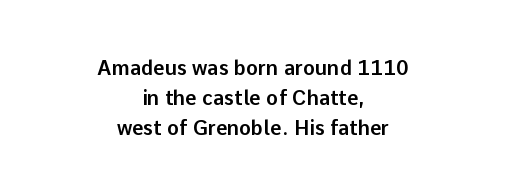
The image shows 20 px text type, upright; set centered, normal line spacing (1.5x), normal letter spacing, not underlined.
